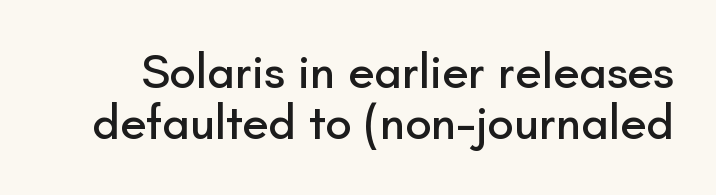
Q: Is the text italic (slanted)? A: No, it is upright.
Q: Is the typeface a serif or a sans-serif typeface? A: Sans-serif.
Q: Is the text underlined? A: No.
Q: Is the spacing between letters normal or unusually wide? A: Normal.
Q: Is the spacing between lines tight, normal or loose? A: Tight.
Q: Width (condensed, normal, or wide)? A: Normal.
Q: Stroke contrast? A: Low.
Q: x-height? A: Small.
Q: Monospaced? A: No.
